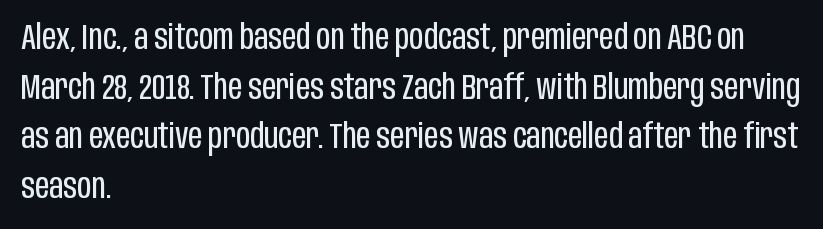
This rendering uses left alignment, leaving the right contour irregular. Each letter's strokes conclude bluntly, with no projecting serifs. Here the designer chose a conventional face with non-uniform glyph widths. The baseline area is clear. The weight tops out at a normal text grade. This block has exactly the height ordinary leading produces.
